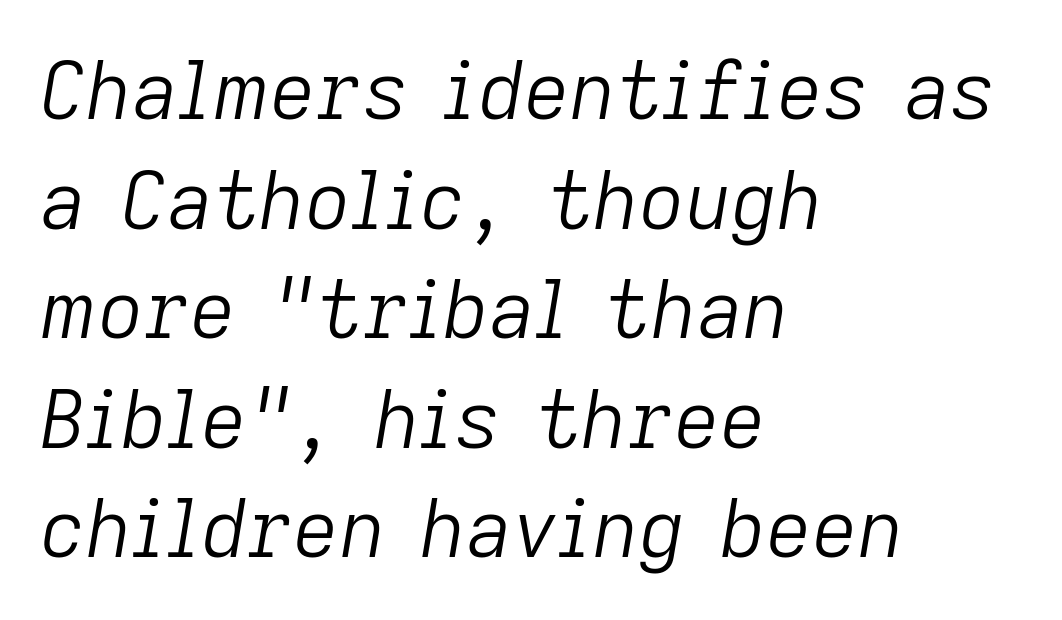
Regular leading. A light-to-regular cut is what we see here. Typeset ragged right — the left edge is the straight one. Designer's note — italics engaged. Caption: standard tracking, unaltered.
